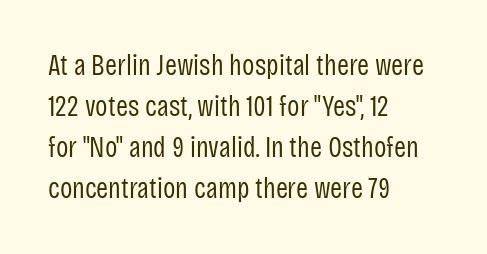
The letters carry no serifs — their stems end cleanly without finishing strokes. Regular leading. The passage shown is not underscored anywhere. The cut favours lightness, reaching ordinary text weight at its darkest. Do the characters align in a grid? No, the font is proportional. This is the regular roman posture of the typeface.
